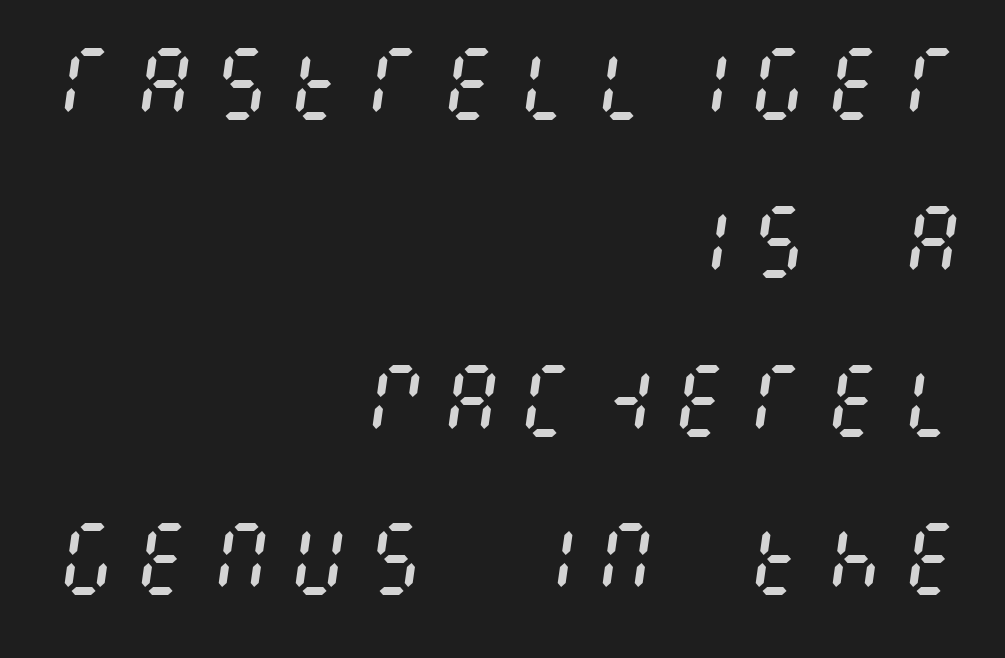
Q: Is the text bold? A: No.
Q: Is the text italic (slanted)? A: Yes, it leans right by about 8 degrees.
Q: Is the text underlined? A: No.
Q: How is the paragraph aligned? A: Right-aligned.
Q: Is the spacing between lines tight, normal or loose? A: Loose.
Q: Width (condensed, normal, or wide)? A: Condensed.
Q: Stroke contrast? A: Medium.
Q: x-height? A: Large.
